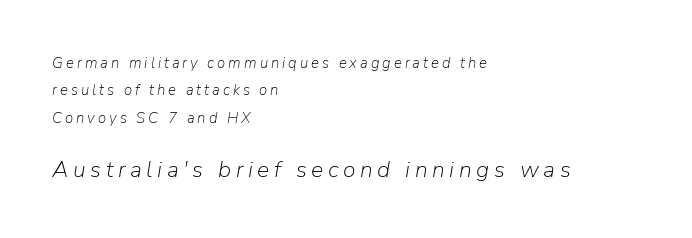
The passage shown is not underscored anywhere. The letters in the lower block stand taller than those in the block above. The strokes are not fattened; the text isn't bold. This sample uses an oblique cut, with every glyph tilted off the vertical.
